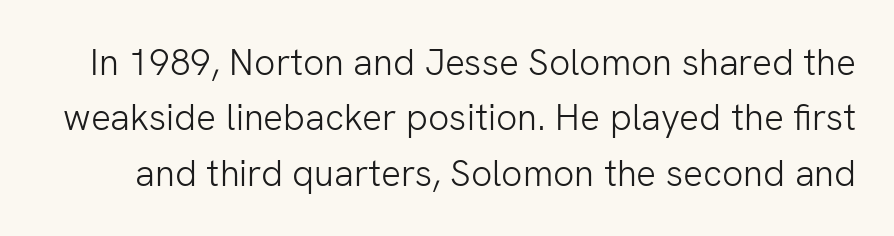
The space beneath each line is pristine and unruled. Unlike a traditional serif, this face leaves its strokes unadorned. Tall strokes in this sample are plumb rather than angled. Heaviness? Minimal to ordinary, like unemphasized prose.
